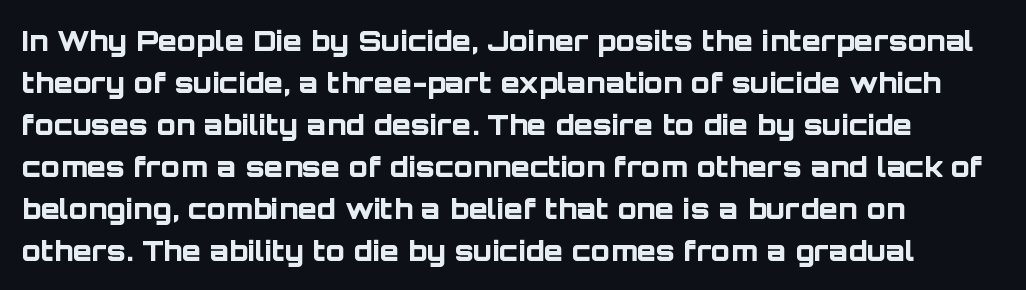
Q: Is the text bold? A: Yes.
Q: Is the text italic (slanted)? A: No, it is upright.
Q: Is the typeface a serif or a sans-serif typeface? A: Sans-serif.
Q: Is the text underlined? A: No.
Q: How is the paragraph aligned? A: Left-aligned.
Q: Is the spacing between letters normal or unusually wide? A: Normal.
Q: Is the spacing between lines tight, normal or loose? A: Normal.
Q: Width (condensed, normal, or wide)? A: Normal.
Q: Stroke contrast? A: Low.
Q: x-height? A: Large.
Q: Monospaced? A: No.
